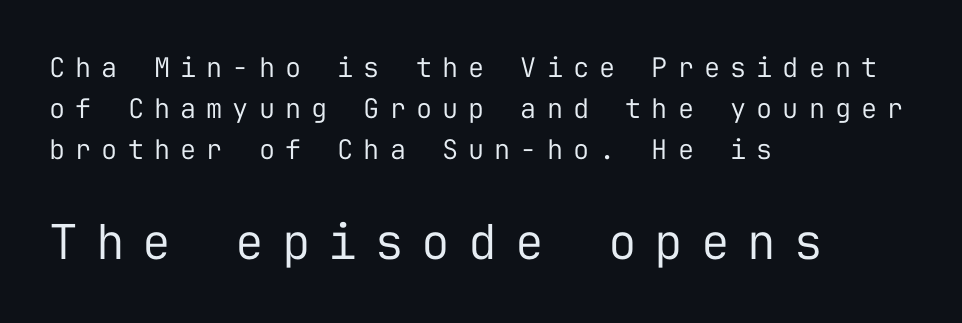
Students, note that the glyphs here are deliberately spaced far apart. Summary of vertical rhythm: regular, with standard interline spacing. Stems and bowls with no extra thickness — not bold. Quick note: underline off. Serifs: no, the terminals of the letterforms are clean. The face used here is monospaced, like something from a code editor.
